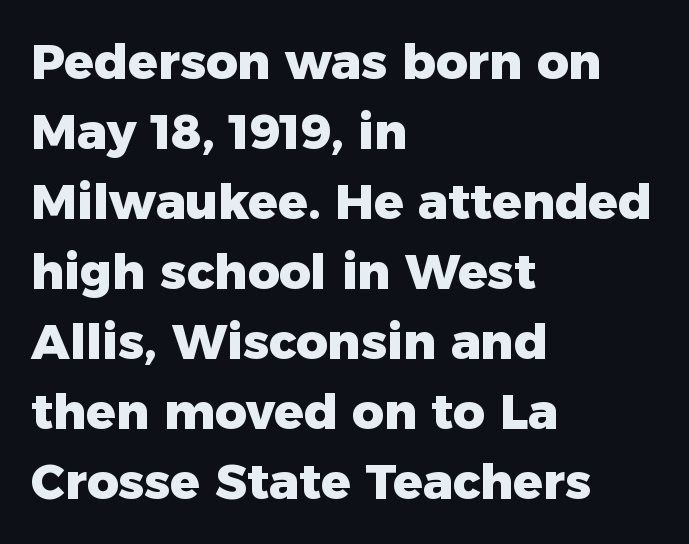
{"serif": "no", "italic": "no", "bold": "yes", "weight": "heavy", "width": "normal", "stroke_contrast": "low", "x_height": "medium", "monospaced": "no", "underline": "no", "align": "left", "line_spacing": "normal", "line_spacing_ratio": 1.43, "letter_spacing": "normal", "letter_spacing_em": 0.0, "glyph_px": 49}
